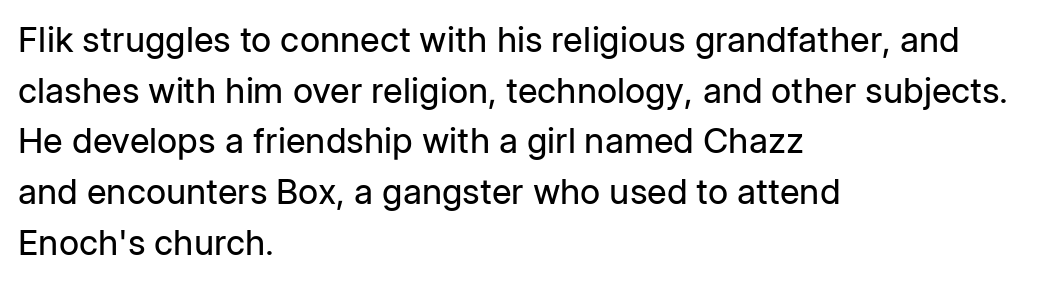
{"serif": "no", "italic": "no", "bold": "no", "weight": "regular", "width": "normal", "stroke_contrast": "low", "x_height": "medium", "monospaced": "no", "underline": "no", "align": "left", "line_spacing": "normal", "line_spacing_ratio": 1.45, "letter_spacing": "normal", "letter_spacing_em": 0.0, "glyph_px": 35}
